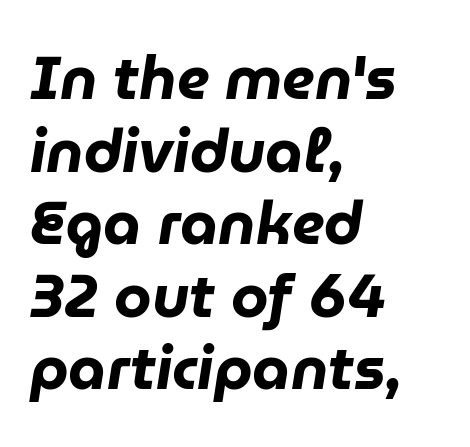
{"italic": "yes", "lean": "right", "slant_degrees": 9, "bold": "yes", "weight": "heavy", "width": "normal", "stroke_contrast": "low", "x_height": "medium", "monospaced": "no", "underline": "no", "align": "left", "line_spacing_ratio": 1.21, "letter_spacing": "normal", "letter_spacing_em": 0.0, "glyph_px": 60}
